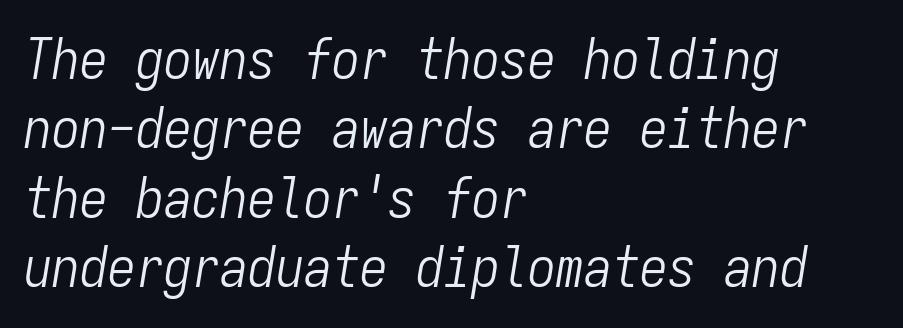
Think standard paragraph weight, or any step lighter than that. Looks like terminal output: every glyph gets an equal slot. Here the glyphs are tracked normally, forming tight word shapes. The whole block is typeset with a tilt.
